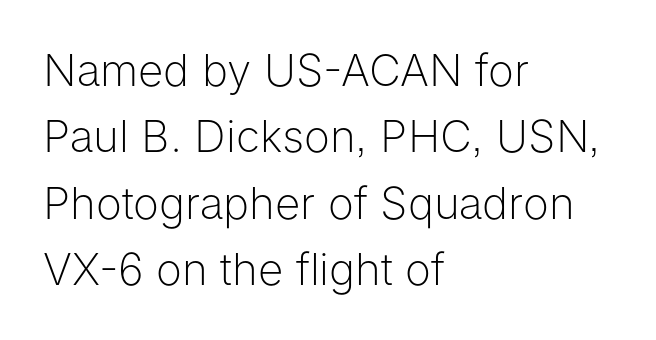
The image shows 44 px light sans-serif type, upright; set left-aligned, normal line spacing (1.51x), normal letter spacing, not underlined; low stroke contrast and a medium x-height.
